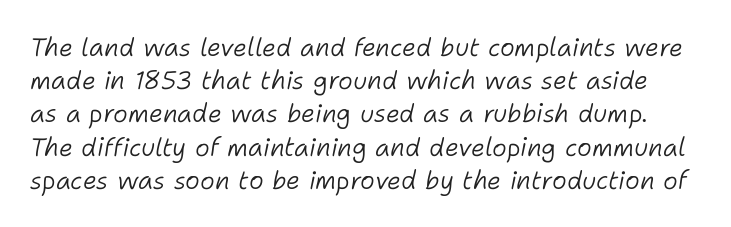
{"italic": "yes", "lean": "right", "slant_degrees": 11, "bold": "no", "underline": "no", "line_spacing": "normal", "line_spacing_ratio": 1.33, "letter_spacing": "normal", "letter_spacing_em": 0.0, "glyph_px": 25}
